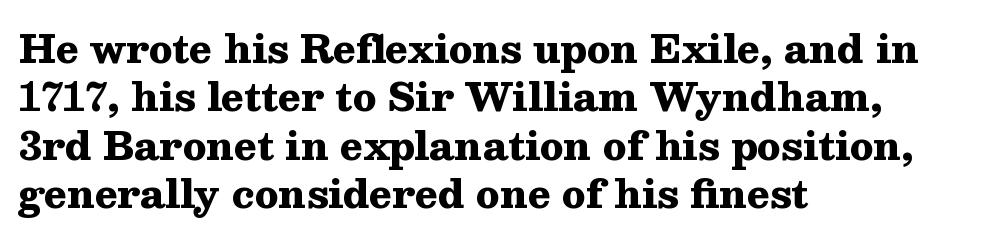
{"serif": "yes", "italic": "no", "bold": "yes", "weight": "heavy", "width": "wide", "stroke_contrast": "medium", "x_height": "medium", "monospaced": "no", "underline": "no", "align": "left", "line_spacing": "normal", "line_spacing_ratio": 1.27, "letter_spacing": "normal", "letter_spacing_em": 0.0, "glyph_px": 38}
